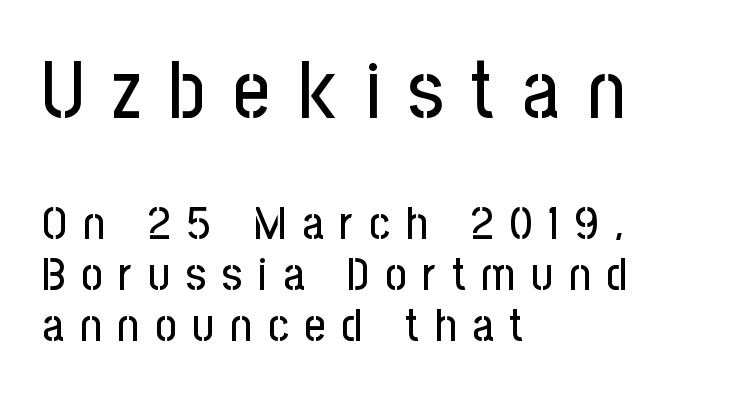
Each word looks stretched out because of the extra space between its letters. The emphasis by scale lands on block number one, above. The typography opts for an upright posture over an oblique one. The paragraph has a hard left edge and a soft right edge. Vertical spacing — tight. The space directly below the letters is spotless.
